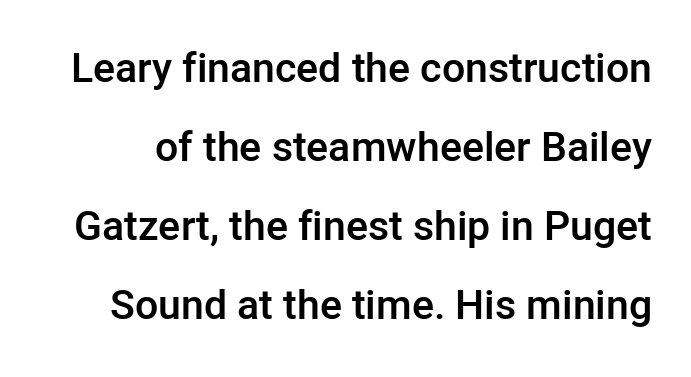
Q: Is the text bold? A: Semi-bold.
Q: Is the text italic (slanted)? A: No, it is upright.
Q: Is the typeface a serif or a sans-serif typeface? A: Sans-serif.
Q: Is the text underlined? A: No.
Q: Is the spacing between letters normal or unusually wide? A: Normal.
Q: Is the spacing between lines tight, normal or loose? A: Loose.
Q: Width (condensed, normal, or wide)? A: Normal.
Q: Stroke contrast? A: Low.
Q: x-height? A: Medium.
Q: Monospaced? A: No.
